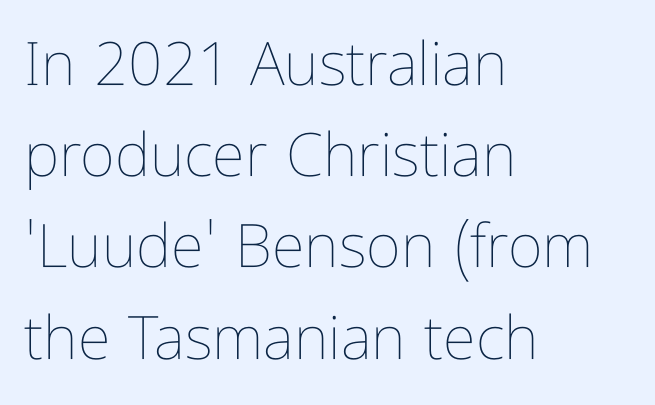
The rendering uses natural spacing where letterforms have individual widths. Stems and bowls with no extra thickness — not bold. Every row of glyphs begins at an identical x-position on the left. Posture: upright roman. Descender tails drop into unmarked territory.
